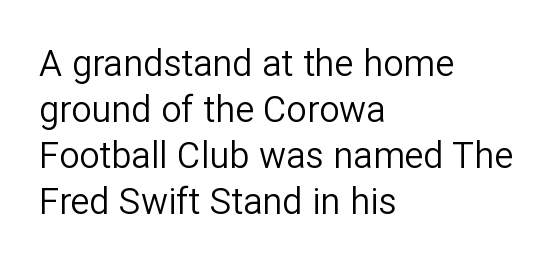
The space beneath each line is pristine and unruled. The vertical gap from one line to the next is medium. A typesetter would label this face a sans. In CSS terms this would be text-align: left. Compared with a typical body face, this is equally light or lighter still.
